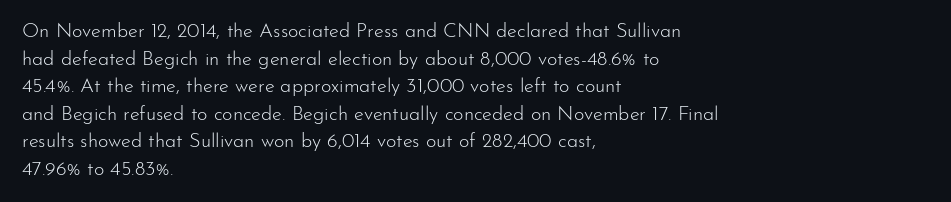
This rendering leaves character spacing at its baseline value. These lines stack with their left ends in a neat column. Reading down the column, the eye jumps a familiar distance to each next line. Stroke mass is kept to a normal reading level or below. Unlike italic type, these characters show no tilt at all. No word sits above an underline.
